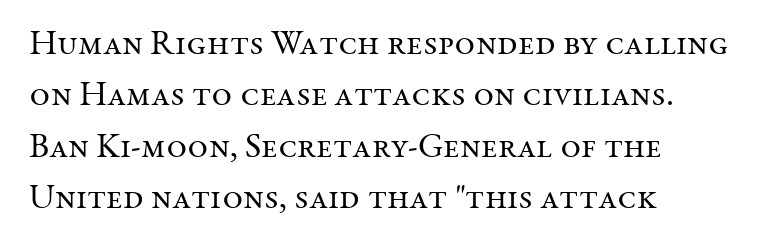
{"serif": "yes", "italic": "no", "bold": "no", "weight": "regular", "width": "normal", "stroke_contrast": "medium", "x_height": "medium", "monospaced": "no", "underline": "no", "align": "left", "line_spacing": "normal", "line_spacing_ratio": 1.47, "letter_spacing": "normal", "letter_spacing_em": 0.0, "glyph_px": 35}
